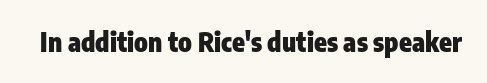
The image shows 26 px bold type, upright; set normal letter spacing, not underlined.
